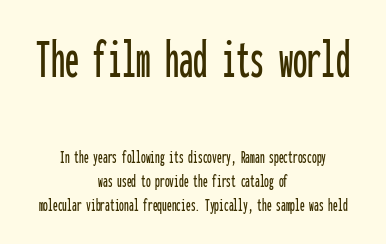
Q: Is the text italic (slanted)? A: No, it is upright.
Q: Is the typeface a serif or a sans-serif typeface? A: Sans-serif.
Q: Is the text underlined? A: No.
Q: How is the paragraph aligned? A: Centered.
Q: Is the spacing between letters normal or unusually wide? A: Normal.
Q: Is the spacing between lines tight, normal or loose? A: Normal.
Q: Which block of text is set in a larger size, the first (top) or the second (bottom)? A: The first (top) one.
Q: Width (condensed, normal, or wide)? A: Condensed.
Q: Stroke contrast? A: Low.
Q: x-height? A: Medium.
Q: Monospaced? A: Yes.
